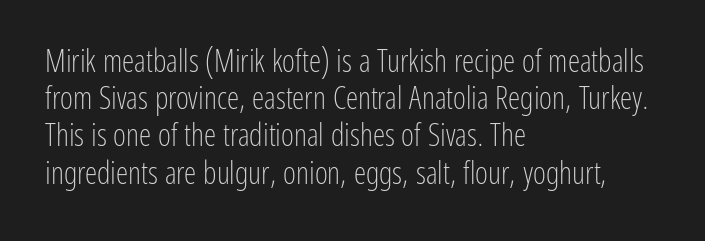
Q: Is the text bold? A: No.
Q: Is the text italic (slanted)? A: No, it is upright.
Q: Is the typeface a serif or a sans-serif typeface? A: Sans-serif.
Q: Is the text underlined? A: No.
Q: How is the paragraph aligned? A: Left-aligned.
Q: Is the spacing between letters normal or unusually wide? A: Normal.
Q: Width (condensed, normal, or wide)? A: Condensed.
Q: Stroke contrast? A: Low.
Q: x-height? A: Medium.
Q: Monospaced? A: No.
